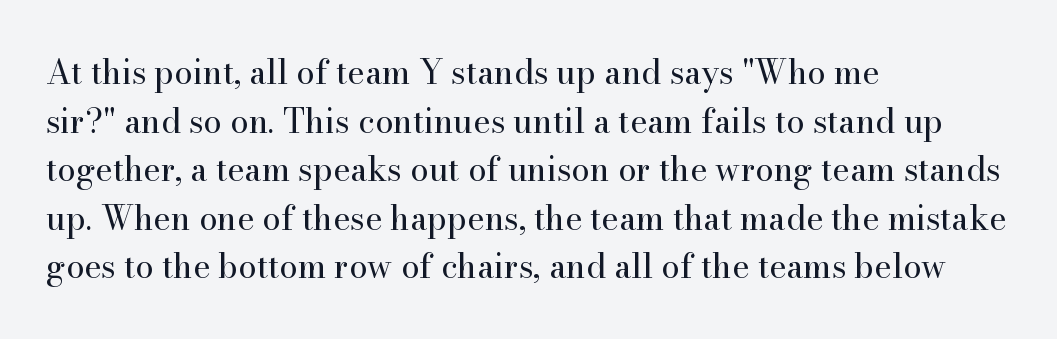
{"serif": "yes", "italic": "no", "bold": "no", "weight": "regular", "width": "normal", "stroke_contrast": "high", "x_height": "small", "monospaced": "no", "underline": "no", "align": "left", "line_spacing": "normal", "line_spacing_ratio": 1.47, "letter_spacing": "normal", "letter_spacing_em": 0.0, "glyph_px": 33}
